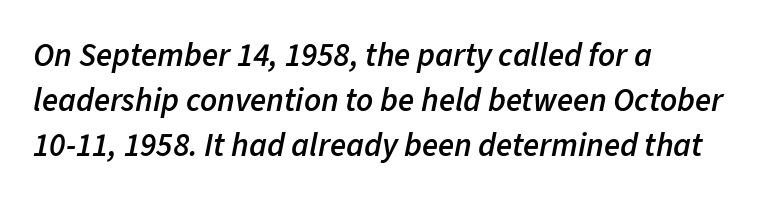
{"italic": "yes", "lean": "right", "slant_degrees": 11, "bold": "semi", "weight": "semibold", "width": "normal", "stroke_contrast": "low", "x_height": "medium", "monospaced": "no", "underline": "no", "align": "left", "line_spacing": "normal", "line_spacing_ratio": 1.37, "letter_spacing": "normal", "letter_spacing_em": 0.0, "glyph_px": 33}
